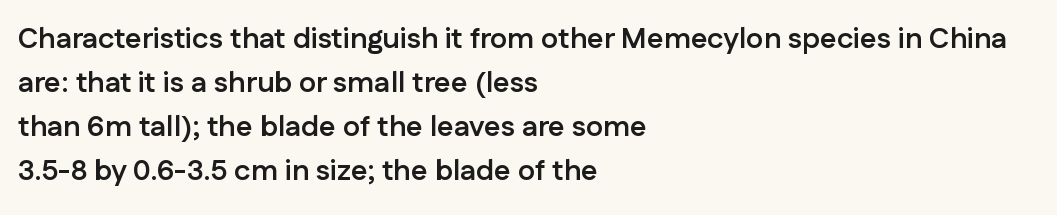
Q: Is the text bold? A: Yes.
Q: Is the text italic (slanted)? A: No, it is upright.
Q: Is the typeface a serif or a sans-serif typeface? A: Sans-serif.
Q: Is the text underlined? A: No.
Q: How is the paragraph aligned? A: Left-aligned.
Q: Is the spacing between letters normal or unusually wide? A: Normal.
Q: Is the spacing between lines tight, normal or loose? A: Normal.
Q: Width (condensed, normal, or wide)? A: Normal.
Q: Stroke contrast? A: Low.
Q: x-height? A: Medium.
Q: Monospaced? A: No.
